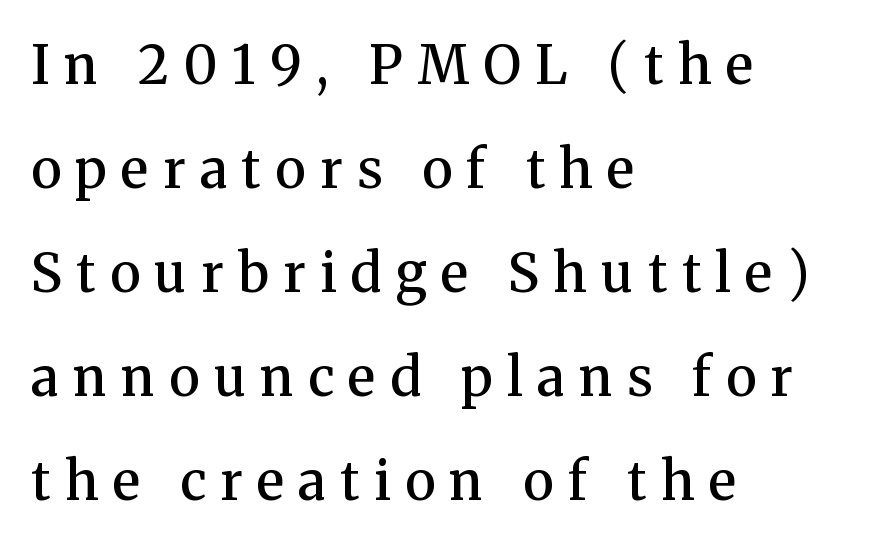
Q: Is the text bold? A: Semi-bold.
Q: Is the text italic (slanted)? A: No, it is upright.
Q: Is the typeface a serif or a sans-serif typeface? A: Serif.
Q: Is the text underlined? A: No.
Q: How is the paragraph aligned? A: Left-aligned.
Q: Is the spacing between letters normal or unusually wide? A: Unusually wide.
Q: Is the spacing between lines tight, normal or loose? A: Loose.
Q: Width (condensed, normal, or wide)? A: Normal.
Q: Stroke contrast? A: Medium.
Q: x-height? A: Medium.
Q: Monospaced? A: No.
